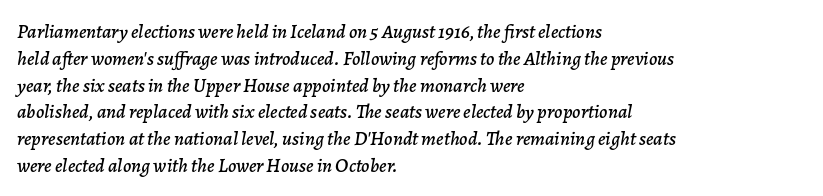
{"italic": "yes", "lean": "right", "slant_degrees": 7, "underline": "no", "align": "left", "line_spacing": "normal", "line_spacing_ratio": 1.34, "letter_spacing": "normal", "letter_spacing_em": 0.0, "glyph_px": 20}
